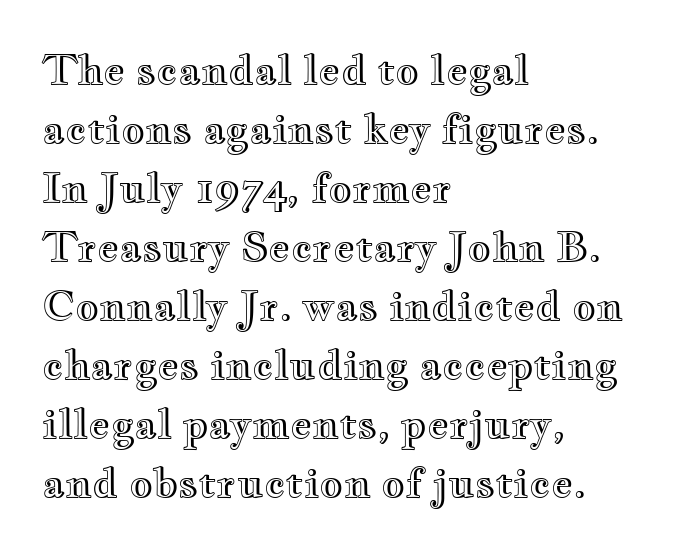
{"italic": "no", "width": "wide", "x_height": "small", "monospaced": "no", "underline": "no", "align": "left", "line_spacing": "normal", "line_spacing_ratio": 1.44, "letter_spacing": "normal", "letter_spacing_em": 0.0, "glyph_px": 41}
